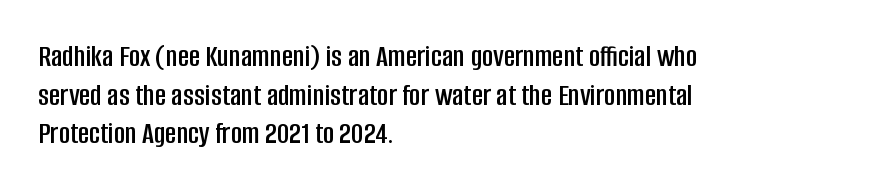
Q: Is the text italic (slanted)? A: No, it is upright.
Q: Is the typeface a serif or a sans-serif typeface? A: Sans-serif.
Q: Is the text underlined? A: No.
Q: How is the paragraph aligned? A: Left-aligned.
Q: Is the spacing between letters normal or unusually wide? A: Normal.
Q: Is the spacing between lines tight, normal or loose? A: Normal.
Q: Width (condensed, normal, or wide)? A: Condensed.
Q: Stroke contrast? A: Low.
Q: x-height? A: Large.
Q: Monospaced? A: No.
